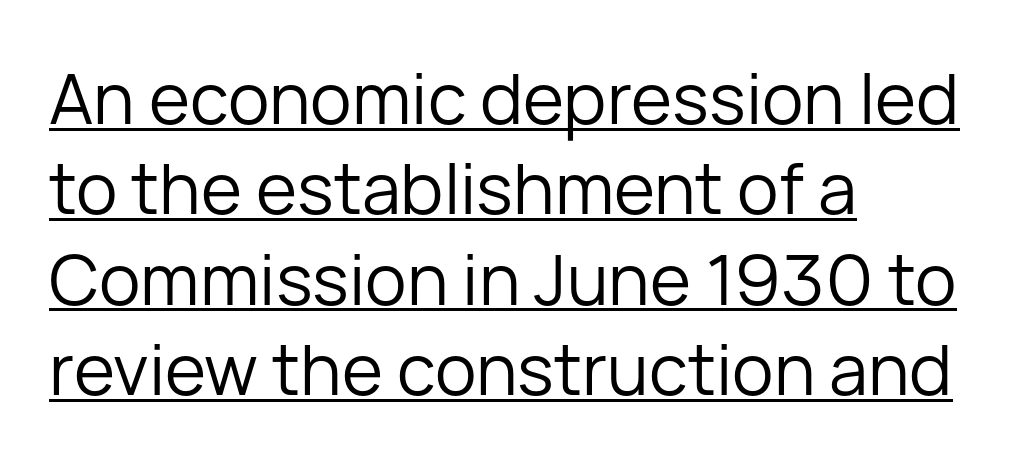
The letters carry no serifs — their stems end cleanly without finishing strokes. Posture: straight, roman, zero tilt. Where is the straight margin? On the left. Spacing verdict: proportional, widths tailored to each character.
